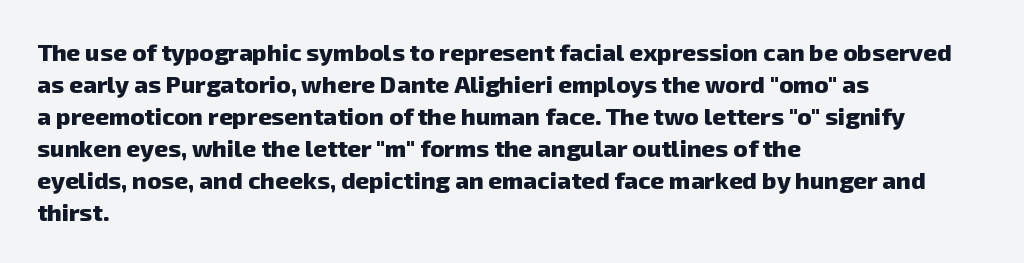
{"bold": "yes", "underline": "no", "align": "left", "line_spacing": "normal", "line_spacing_ratio": 1.33, "letter_spacing": "normal", "letter_spacing_em": 0.0, "glyph_px": 24}
